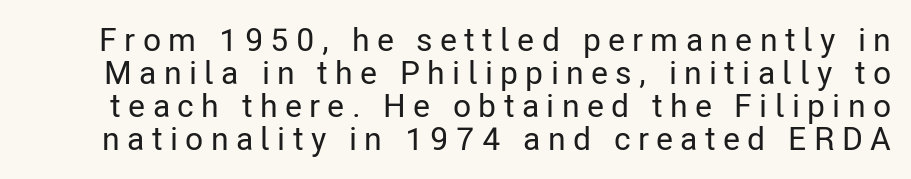
The image shows 33 px condensed sans-serif type, upright; set tight line spacing (1.0x), unusually wide letter spacing (+0.22 em), not underlined; low stroke contrast and a medium x-height.
